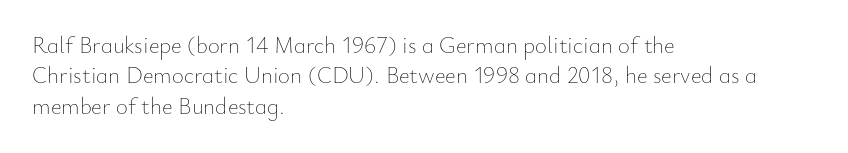
The image shows 23 px text type, upright; set left-aligned, normal line spacing (1.32x), normal letter spacing, not underlined.
